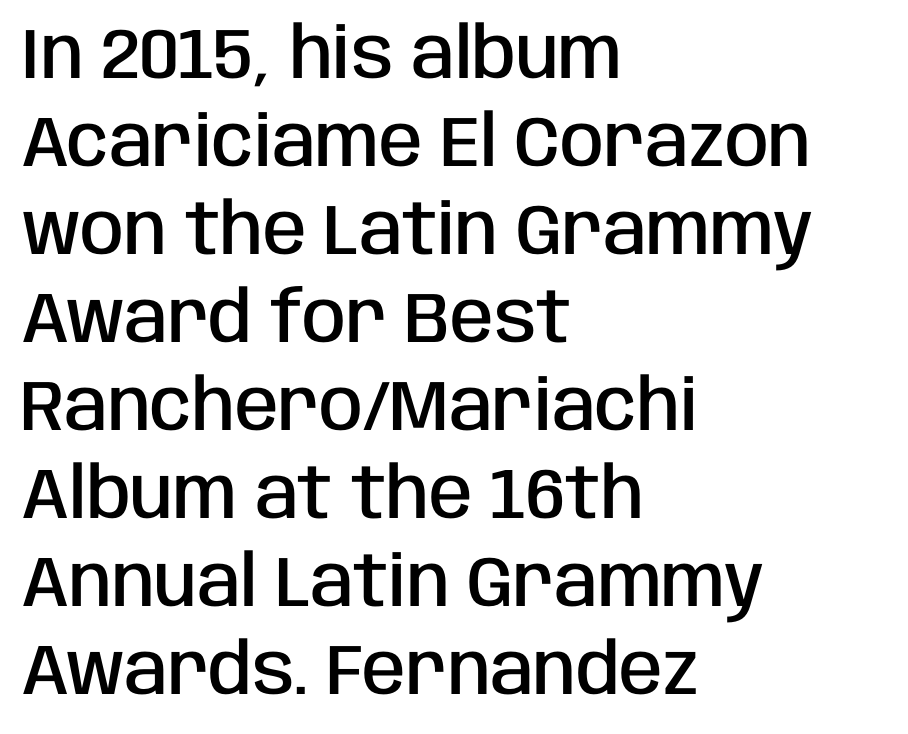
These lines are rendered in a variable-pitch font. Descenders hang freely into open space. Unlike italic type, these characters show no tilt at all. Notice how the passage keeps a crisp vertical edge on the left only.
